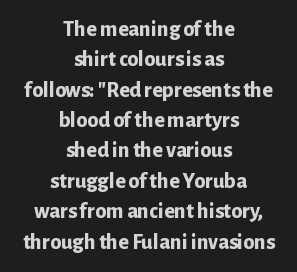
Q: Is the text bold? A: Yes.
Q: Is the text italic (slanted)? A: No, it is upright.
Q: Is the text underlined? A: No.
Q: How is the paragraph aligned? A: Centered.
Q: Is the spacing between letters normal or unusually wide? A: Normal.
Q: Is the spacing between lines tight, normal or loose? A: Normal.
